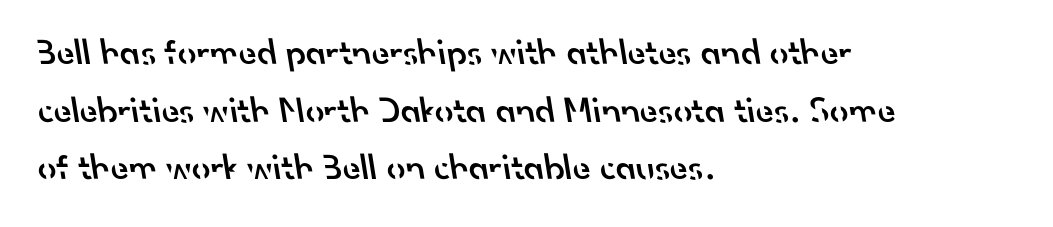
{"serif": "no", "bold": "semi", "weight": "semibold", "width": "normal", "stroke_contrast": "low", "x_height": "small", "monospaced": "no", "underline": "no", "align": "left", "line_spacing": "normal", "line_spacing_ratio": 1.56, "letter_spacing": "normal", "letter_spacing_em": 0.0, "glyph_px": 37}
